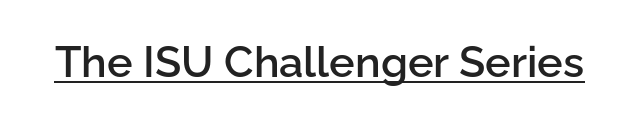
{"serif": "no", "italic": "no", "bold": "semi", "weight": "semibold", "width": "normal", "stroke_contrast": "low", "x_height": "medium", "monospaced": "no", "underline": "yes", "letter_spacing": "normal", "letter_spacing_em": 0.0, "glyph_px": 43}
